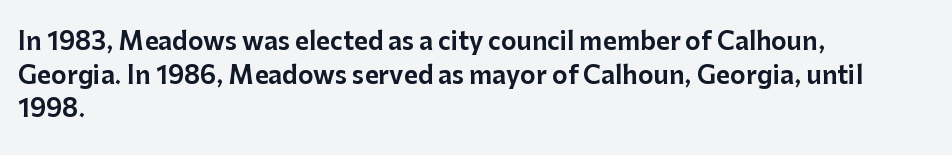
The image shows 24 px text type, upright; set left-aligned, normal line spacing (1.4x), normal letter spacing, not underlined.
